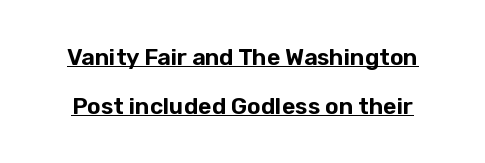
The image shows 23 px text type, upright; set loose line spacing (2.12x), normal letter spacing, underlined.
